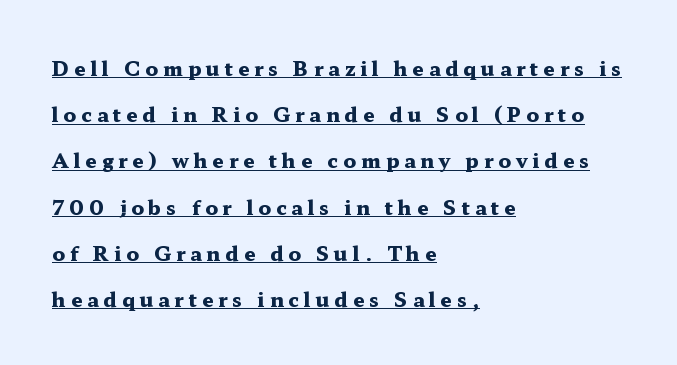
The image shows 20 px bold type, upright; set left-aligned, loose line spacing (2.31x), unusually wide letter spacing (+0.24 em), underlined.
